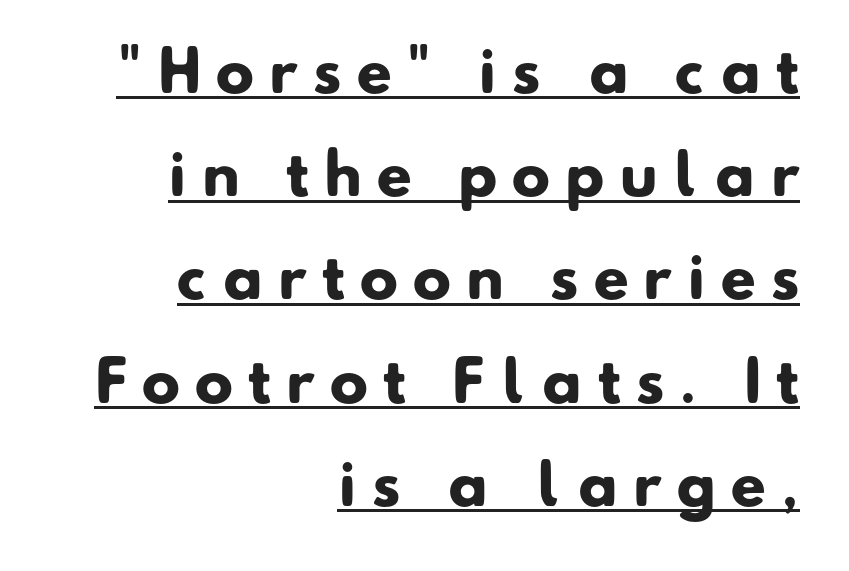
The image shows 57 px heavy sans-serif type; set right-aligned, line spacing 1.81x, unusually wide letter spacing (+0.27 em), underlined; low stroke contrast and a small x-height.
